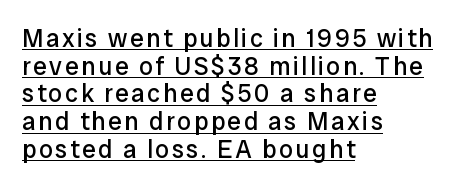
The image shows 25 px text type, upright; set left-aligned, tight line spacing (1.11x), underlined.
